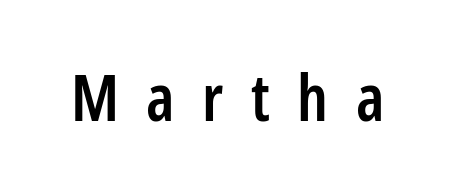
Q: Is the text bold? A: Semi-bold.
Q: Is the text italic (slanted)? A: No, it is upright.
Q: Is the typeface a serif or a sans-serif typeface? A: Sans-serif.
Q: Is the text underlined? A: No.
Q: Is the spacing between letters normal or unusually wide? A: Unusually wide.
Q: Width (condensed, normal, or wide)? A: Condensed.
Q: Stroke contrast? A: Low.
Q: x-height? A: Medium.
Q: Monospaced? A: No.
